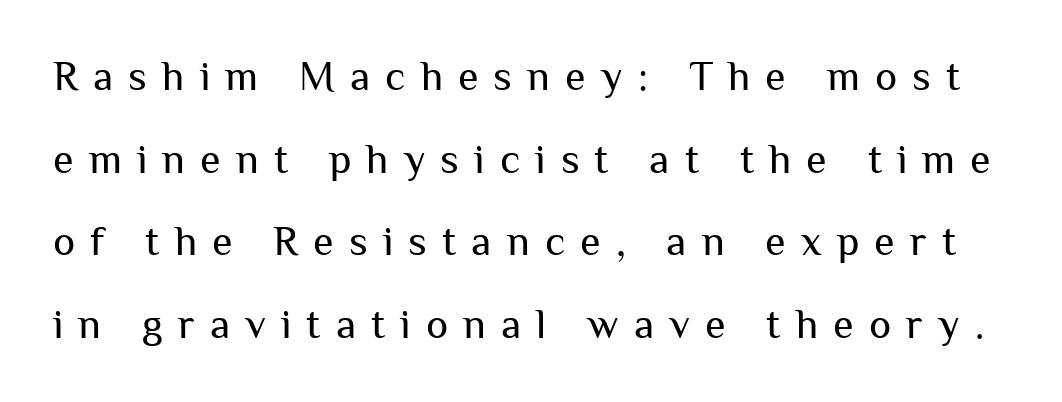
Honestly, there is no underline to notice here at all. Tall strokes in this sample are plumb rather than angled. Leading: increased. In terms of letterspacing, this is a distinctly airy, spread setting.
